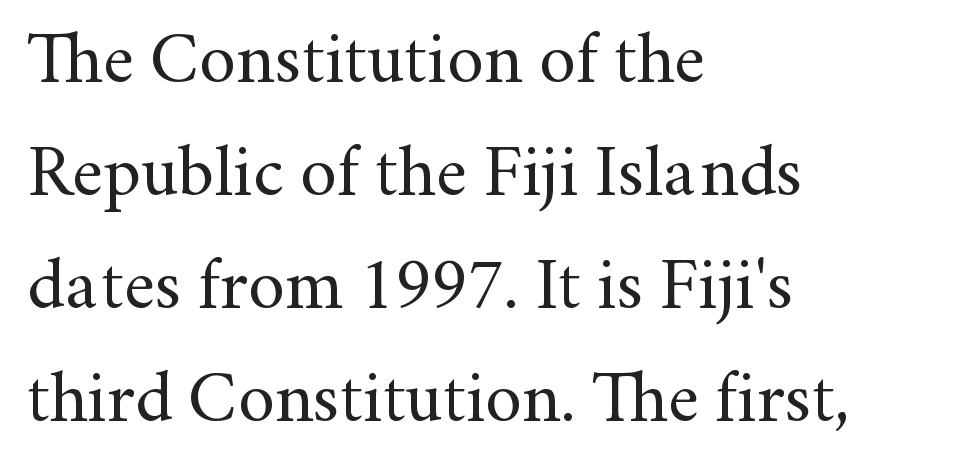
The image shows 73 px regular-weight serif type, upright; set left-aligned, normal line spacing (1.55x), normal letter spacing, not underlined; medium stroke contrast and a small x-height.
